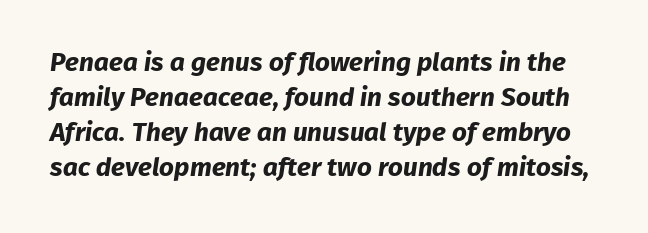
{"bold": "yes", "underline": "no", "line_spacing": "normal", "line_spacing_ratio": 1.35, "letter_spacing": "normal", "letter_spacing_em": 0.0, "glyph_px": 26}
